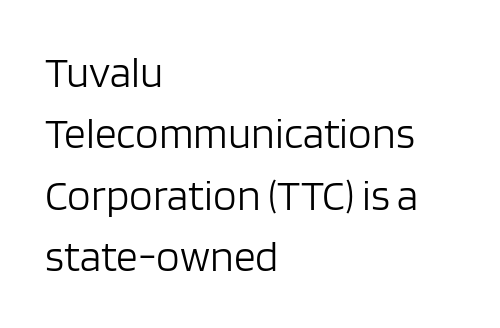
The image shows 43 px light sans-serif type, upright; set left-aligned, normal line spacing (1.43x), normal letter spacing, not underlined; low stroke contrast and a large x-height.
